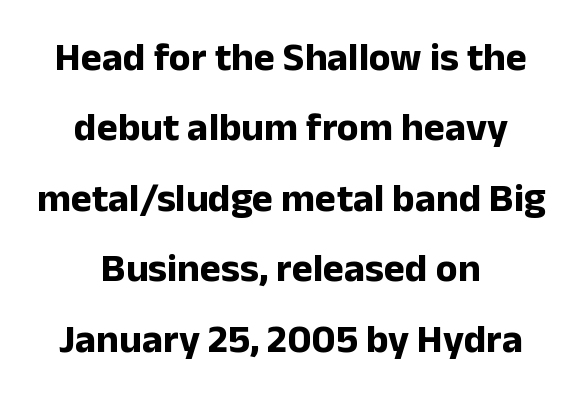
{"serif": "no", "italic": "no", "bold": "yes", "weight": "bold", "width": "normal", "stroke_contrast": "low", "x_height": "medium", "monospaced": "no", "underline": "no", "align": "center", "line_spacing_ratio": 1.76, "letter_spacing": "normal", "letter_spacing_em": 0.0, "glyph_px": 40}
